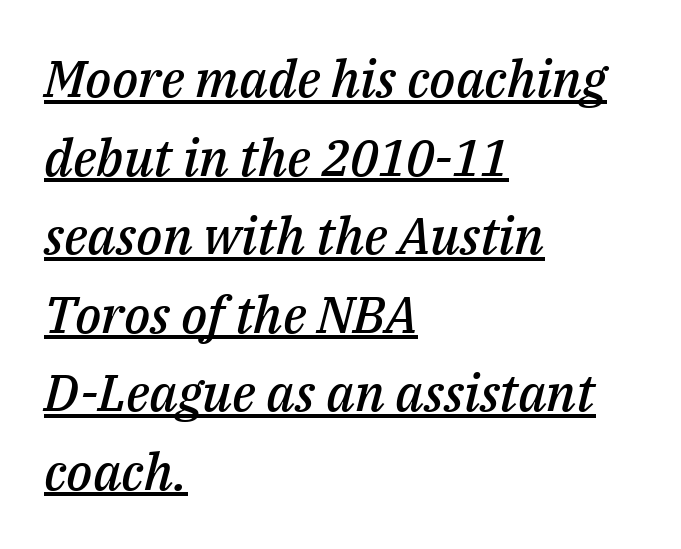
Q: Is the text bold? A: Semi-bold.
Q: Is the text italic (slanted)? A: Yes, it leans right by about 14 degrees.
Q: Is the text underlined? A: Yes.
Q: How is the paragraph aligned? A: Left-aligned.
Q: Is the spacing between letters normal or unusually wide? A: Normal.
Q: Is the spacing between lines tight, normal or loose? A: Normal.
Q: Width (condensed, normal, or wide)? A: Normal.
Q: Stroke contrast? A: Medium.
Q: x-height? A: Medium.
Q: Monospaced? A: No.
